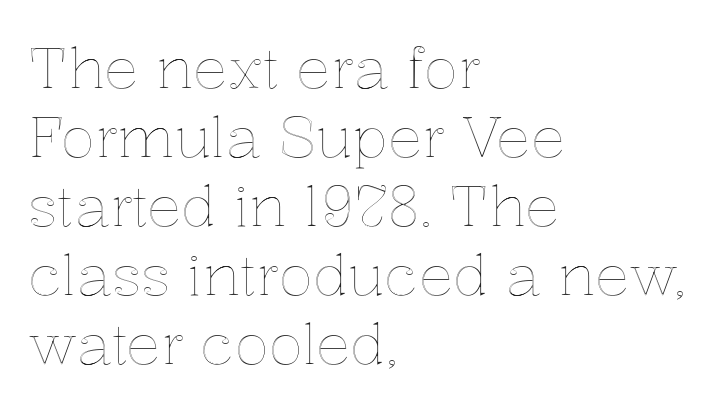
The image shows 57 px text type, upright; set left-aligned, line spacing 1.21x, normal letter spacing, not underlined; a medium x-height.
